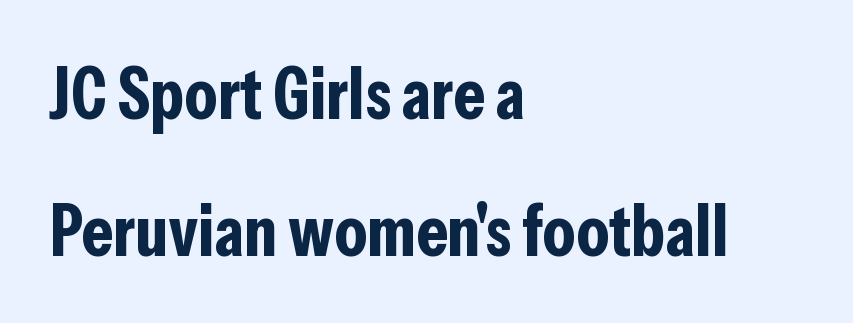
The typography opts for an upright posture over an oblique one. The ragged edge is on the right, which tells us the setting is flush left. The rendering uses natural spacing where letterforms have individual widths. This sample uses plain, unmodified letter spacing. Each row of text sits above clean, open space.
